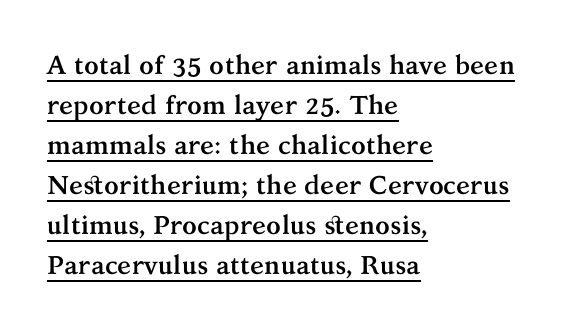
Spacing between characters is what you'd get straight out of the box. Typeset ragged right — the left edge is the straight one. This block has exactly the height ordinary leading produces. The glyphs have the mass of a bold cut. Honestly, the underline is the first thing you notice here.
